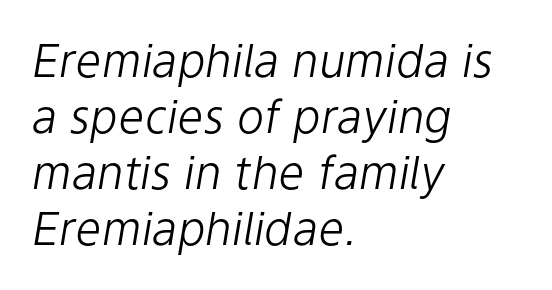
The image shows 46 px light type, italic (leaning right); set left-aligned, line spacing 1.22x, normal letter spacing, not underlined; low stroke contrast and a medium x-height.
